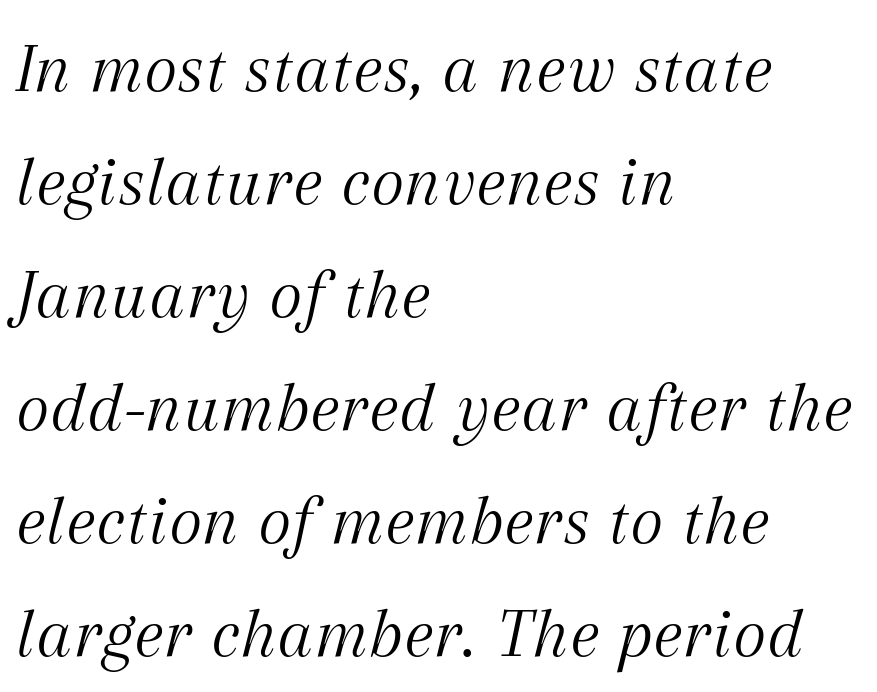
If you drew a ruler down the left edge, every line would touch it. Nobody drew a line under any word here. Normally led — the rows are evenly, conventionally spaced. These lines keep a tight, regular rhythm from letter to letter.
